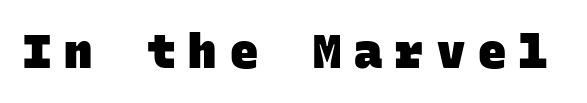
{"serif": "no", "bold": "yes", "weight": "heavy", "width": "normal", "stroke_contrast": "low", "x_height": "large", "monospaced": "yes", "underline": "no", "letter_spacing": "wide", "letter_spacing_em": 0.28, "glyph_px": 47}
